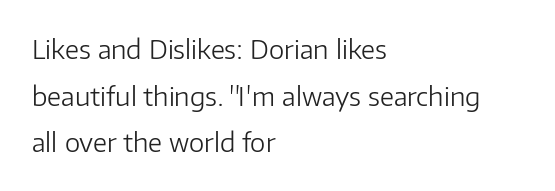
Q: Is the text bold? A: No.
Q: Is the text italic (slanted)? A: No, it is upright.
Q: Is the text underlined? A: No.
Q: How is the paragraph aligned? A: Left-aligned.
Q: Is the spacing between letters normal or unusually wide? A: Normal.
